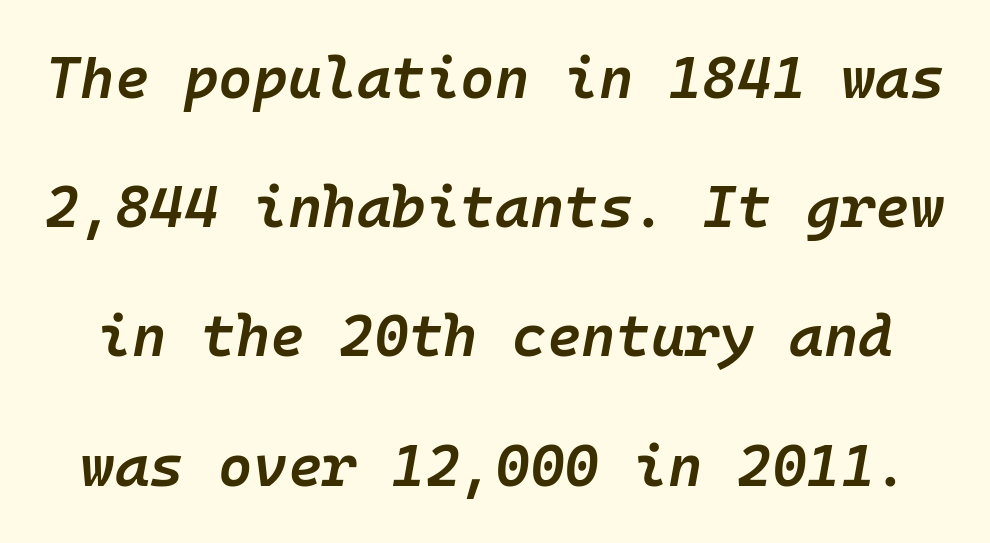
{"italic": "yes", "lean": "right", "slant_degrees": 10, "bold": "semi", "weight": "semibold", "width": "normal", "stroke_contrast": "low", "x_height": "medium", "monospaced": "yes", "underline": "no", "line_spacing": "loose", "line_spacing_ratio": 2.19, "letter_spacing": "normal", "letter_spacing_em": 0.0, "glyph_px": 59}
